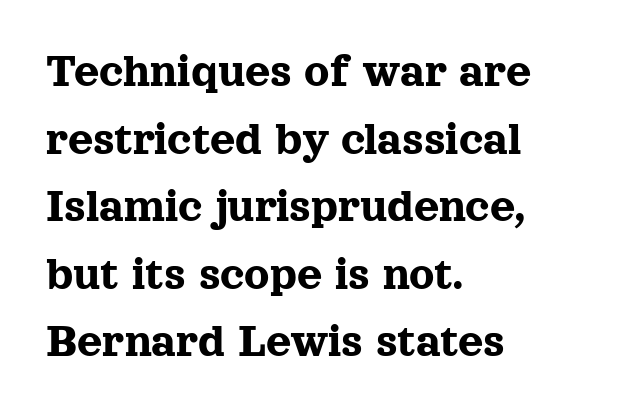
{"serif": "yes", "italic": "no", "width": "normal", "x_height": "medium", "monospaced": "no", "underline": "no", "align": "left", "line_spacing": "normal", "line_spacing_ratio": 1.38, "letter_spacing": "normal", "letter_spacing_em": 0.0, "glyph_px": 49}
